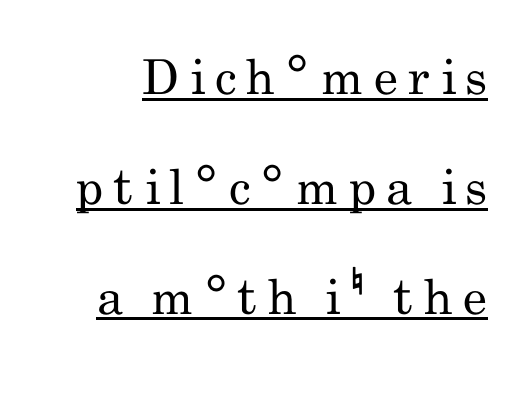
Q: Is the text bold? A: No.
Q: Is the text italic (slanted)? A: No, it is upright.
Q: Is the typeface a serif or a sans-serif typeface? A: Sans-serif.
Q: Is the text underlined? A: Yes.
Q: Is the spacing between letters normal or unusually wide? A: Unusually wide.
Q: Is the spacing between lines tight, normal or loose? A: Loose.
Q: Width (condensed, normal, or wide)? A: Condensed.
Q: Stroke contrast? A: Low.
Q: x-height? A: Small.
Q: Monospaced? A: No.
